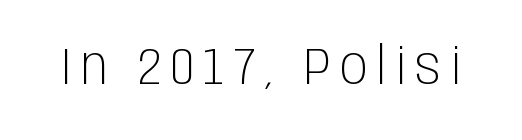
The image shows 51 px light, condensed sans-serif type, upright; set not underlined; low stroke contrast and a large x-height.
